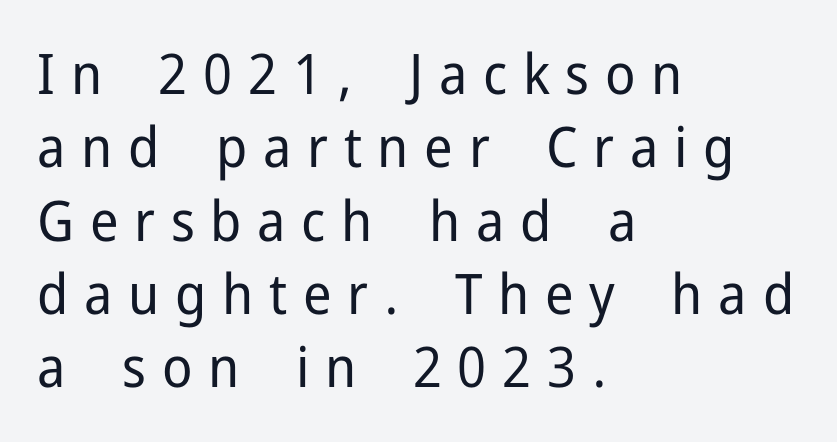
Casual observation: everything's shoved over to the left. Each letter keeps its own natural width here, so spacing adapts to shape. Quick note: interline space is typical. The letters look calm and open, with moderate or lighter stems. The face used here is rendered with a markedly widened letterfit.
